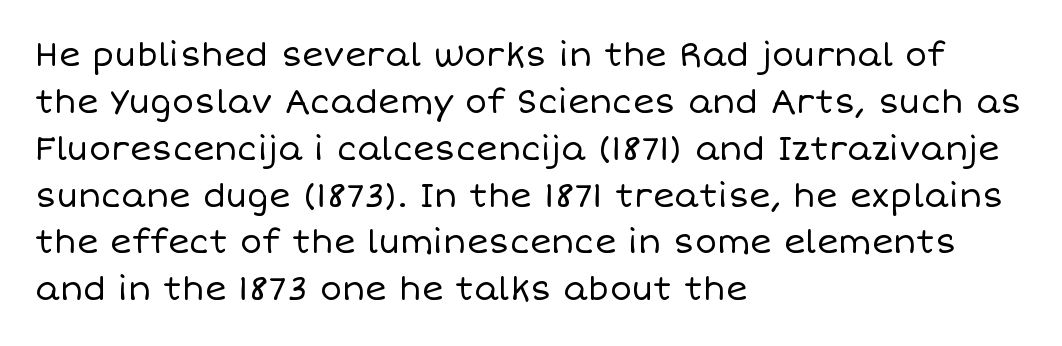
Q: Is the text bold? A: No.
Q: Is the text italic (slanted)? A: No, it is upright.
Q: Is the text underlined? A: No.
Q: How is the paragraph aligned? A: Left-aligned.
Q: Is the spacing between letters normal or unusually wide? A: Normal.
Q: Is the spacing between lines tight, normal or loose? A: Normal.
Q: Width (condensed, normal, or wide)? A: Normal.
Q: Stroke contrast? A: Low.
Q: x-height? A: Large.
Q: Monospaced? A: No.
